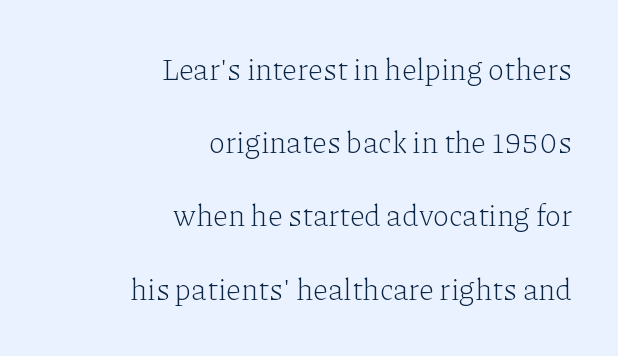
The image shows 30 px light serif type, upright; set right-aligned, loose line spacing (2.44x), normal letter spacing, not underlined; low stroke contrast and a medium x-height.
